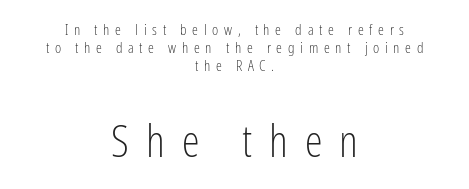
Q: Is the text bold? A: No.
Q: Is the text italic (slanted)? A: No, it is upright.
Q: Is the typeface a serif or a sans-serif typeface? A: Sans-serif.
Q: Is the text underlined? A: No.
Q: How is the paragraph aligned? A: Centered.
Q: Is the spacing between letters normal or unusually wide? A: Unusually wide.
Q: Which block of text is set in a larger size, the first (top) or the second (bottom)? A: The second (bottom) one.
Q: Width (condensed, normal, or wide)? A: Condensed.
Q: Stroke contrast? A: Low.
Q: x-height? A: Medium.
Q: Monospaced? A: No.
